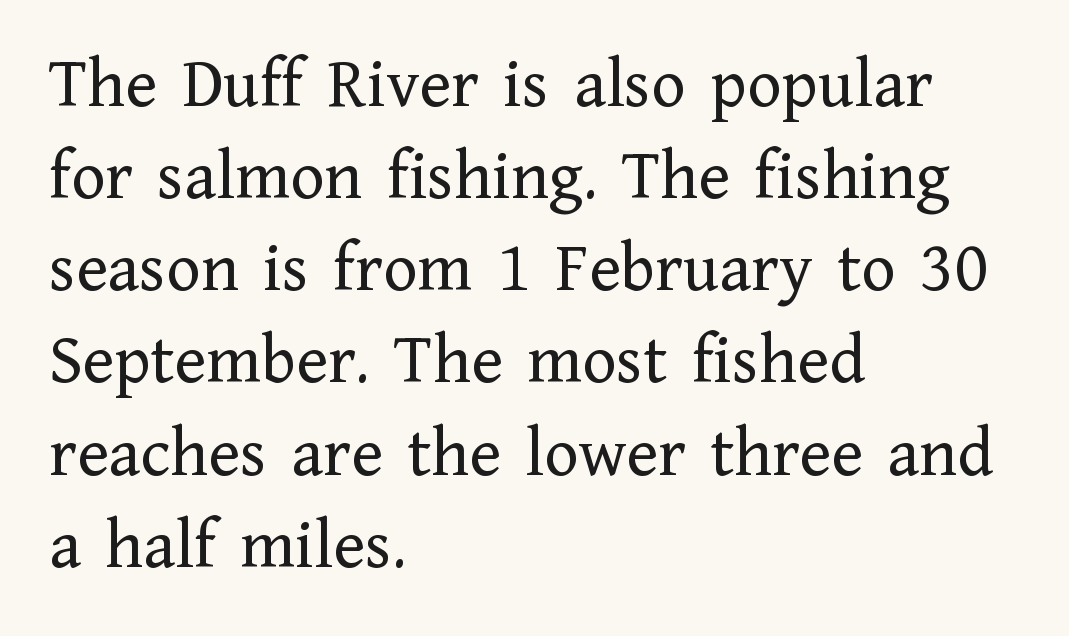
{"serif": "yes", "italic": "no", "bold": "no", "weight": "regular", "width": "normal", "stroke_contrast": "low", "x_height": "medium", "monospaced": "no", "underline": "no", "align": "left", "line_spacing": "normal", "line_spacing_ratio": 1.28, "letter_spacing": "normal", "letter_spacing_em": 0.0, "glyph_px": 72}
